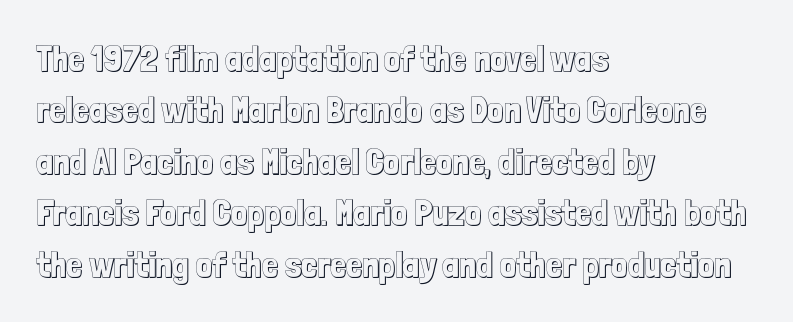
Q: Is the text italic (slanted)? A: No, it is upright.
Q: Is the text underlined? A: No.
Q: How is the paragraph aligned? A: Left-aligned.
Q: Is the spacing between letters normal or unusually wide? A: Normal.
Q: Is the spacing between lines tight, normal or loose? A: Normal.
Q: Width (condensed, normal, or wide)? A: Condensed.
Q: x-height? A: Medium.
Q: Monospaced? A: No.
